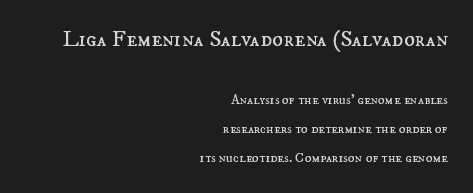
Q: Is the text bold? A: No.
Q: Is the text italic (slanted)? A: No, it is upright.
Q: Is the text underlined? A: No.
Q: How is the paragraph aligned? A: Right-aligned.
Q: Is the spacing between letters normal or unusually wide? A: Normal.
Q: Is the spacing between lines tight, normal or loose? A: Loose.
Q: Which block of text is set in a larger size, the first (top) or the second (bottom)? A: The first (top) one.
